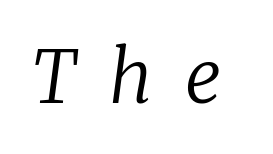
Q: Is the text bold? A: No.
Q: Is the text italic (slanted)? A: Yes, it leans right by about 8 degrees.
Q: Is the typeface a serif or a sans-serif typeface? A: Serif.
Q: Is the text underlined? A: No.
Q: Is the spacing between letters normal or unusually wide? A: Unusually wide.
Q: Width (condensed, normal, or wide)? A: Normal.
Q: Stroke contrast? A: Low.
Q: x-height? A: Medium.
Q: Monospaced? A: No.
